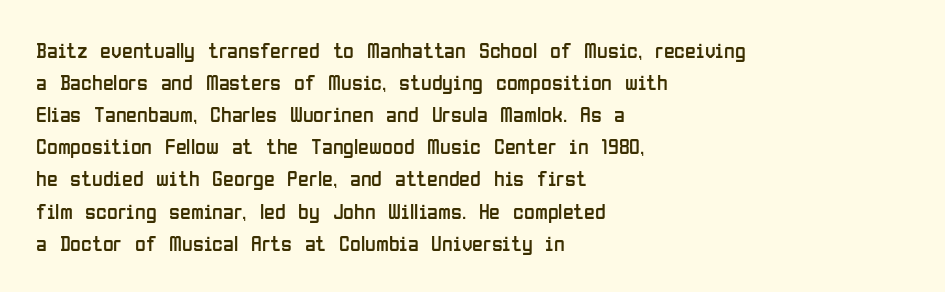
Q: Is the text bold? A: No.
Q: Is the text italic (slanted)? A: No, it is upright.
Q: Is the text underlined? A: No.
Q: How is the paragraph aligned? A: Left-aligned.
Q: Is the spacing between letters normal or unusually wide? A: Normal.
Q: Is the spacing between lines tight, normal or loose? A: Normal.
